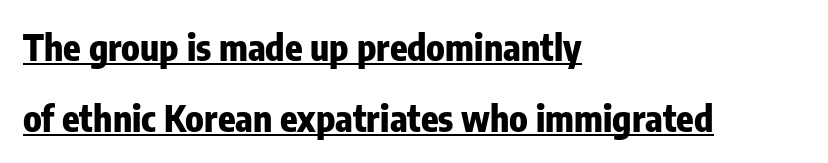
The image shows 36 px heavy, condensed sans-serif type, upright; set left-aligned, loose line spacing (1.97x), normal letter spacing, underlined; low stroke contrast and a medium x-height.
